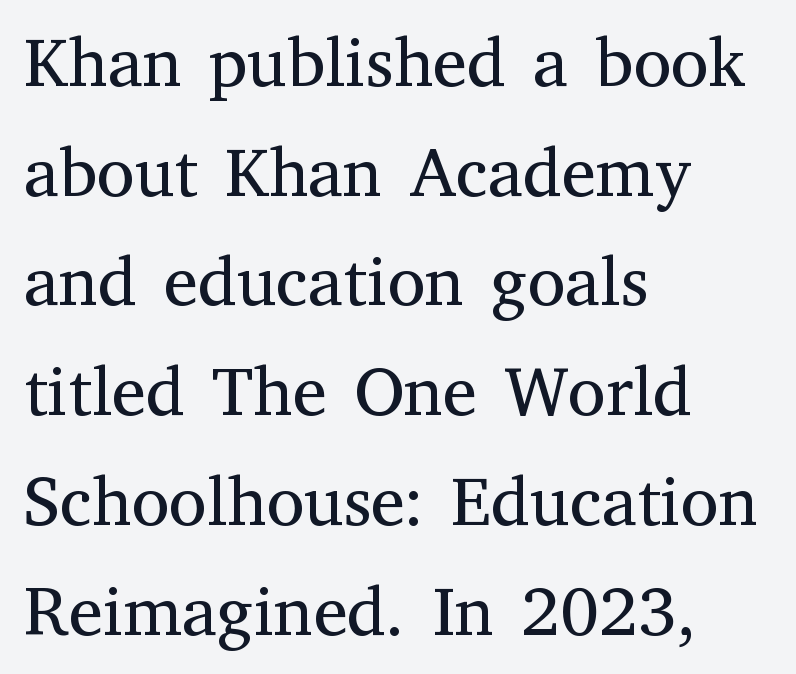
Q: Is the text bold? A: No.
Q: Is the text italic (slanted)? A: No, it is upright.
Q: Is the typeface a serif or a sans-serif typeface? A: Serif.
Q: Is the text underlined? A: No.
Q: How is the paragraph aligned? A: Left-aligned.
Q: Is the spacing between letters normal or unusually wide? A: Normal.
Q: Is the spacing between lines tight, normal or loose? A: Normal.
Q: Width (condensed, normal, or wide)? A: Normal.
Q: Stroke contrast? A: Medium.
Q: x-height? A: Medium.
Q: Monospaced? A: No.
